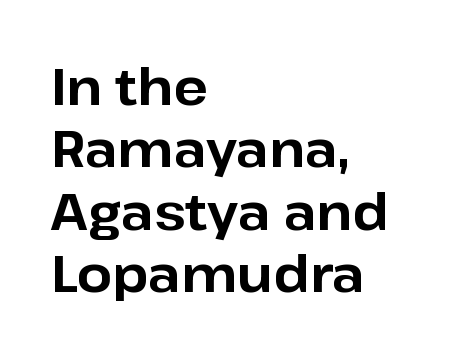
{"serif": "no", "italic": "no", "bold": "yes", "weight": "bold", "width": "normal", "stroke_contrast": "low", "x_height": "medium", "monospaced": "no", "underline": "no", "align": "left", "line_spacing": "normal", "line_spacing_ratio": 1.25, "letter_spacing": "normal", "letter_spacing_em": 0.0, "glyph_px": 50}
